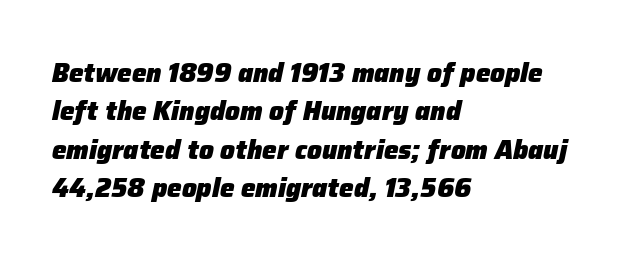
{"italic": "yes", "lean": "right", "slant_degrees": 12, "bold": "yes", "underline": "no", "align": "left", "line_spacing": "normal", "line_spacing_ratio": 1.48, "letter_spacing": "normal", "letter_spacing_em": 0.0, "glyph_px": 26}
